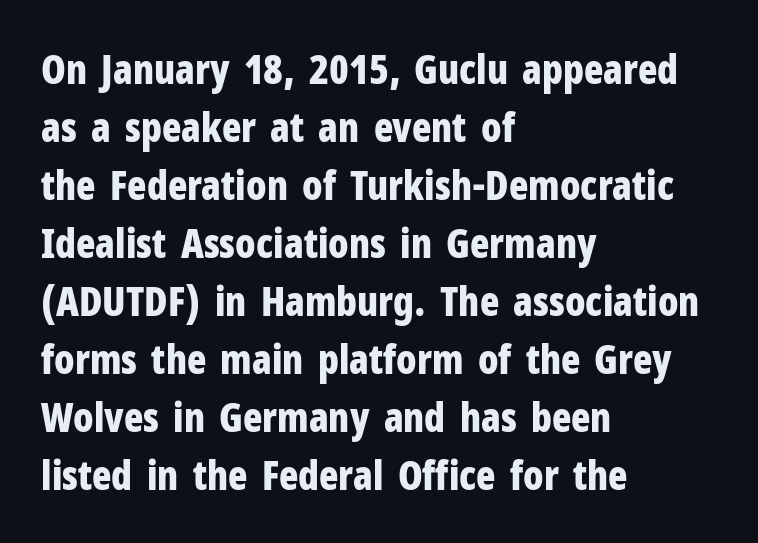
The image shows 40 px bold, condensed sans-serif type, upright; set left-aligned, normal line spacing (1.45x), normal letter spacing, not underlined; low stroke contrast and a medium x-height.
